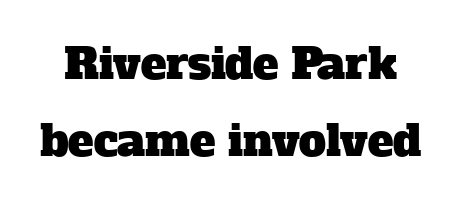
Q: Is the typeface a serif or a sans-serif typeface? A: Serif.
Q: Is the text underlined? A: No.
Q: Is the spacing between letters normal or unusually wide? A: Normal.
Q: Width (condensed, normal, or wide)? A: Normal.
Q: Stroke contrast? A: Low.
Q: x-height? A: Medium.
Q: Monospaced? A: No.
